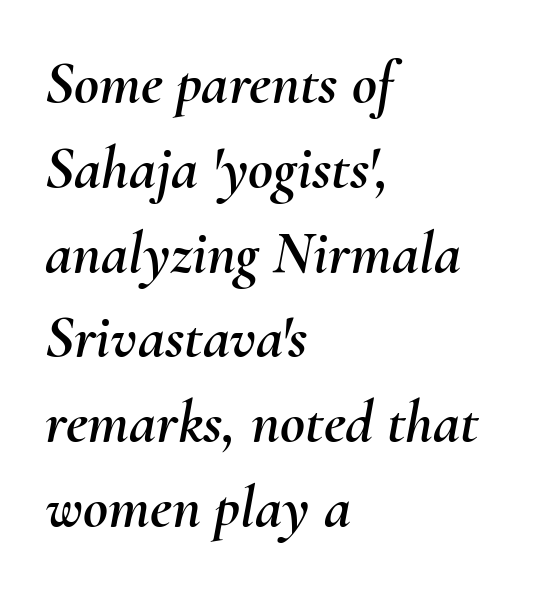
Glance below the letters and you will spot only blank space. Summary of vertical rhythm: regular, with standard interline spacing. This rendering leaves character spacing at its baseline value. Varying glyph widths throughout — classic text-font behaviour. The whole block is typeset with a tilt.
